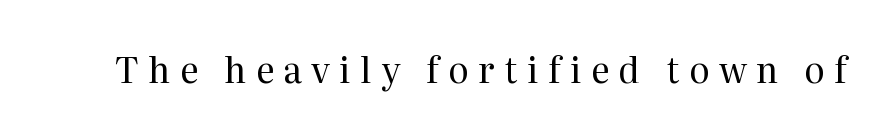
The image shows 35 px regular-weight serif type, upright; set unusually wide letter spacing (+0.27 em), not underlined; medium stroke contrast and a medium x-height.
